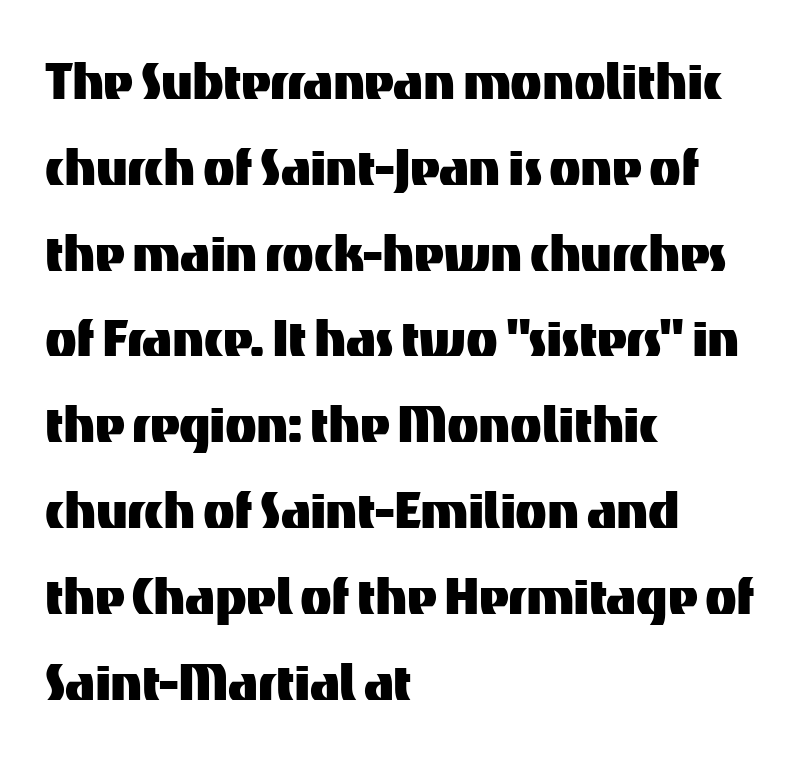
Q: Is the text italic (slanted)? A: No, it is upright.
Q: Is the typeface a serif or a sans-serif typeface? A: Sans-serif.
Q: Is the text underlined? A: No.
Q: How is the paragraph aligned? A: Left-aligned.
Q: Is the spacing between letters normal or unusually wide? A: Normal.
Q: Is the spacing between lines tight, normal or loose? A: Normal.
Q: Width (condensed, normal, or wide)? A: Normal.
Q: Stroke contrast? A: Medium.
Q: x-height? A: Medium.
Q: Monospaced? A: No.
